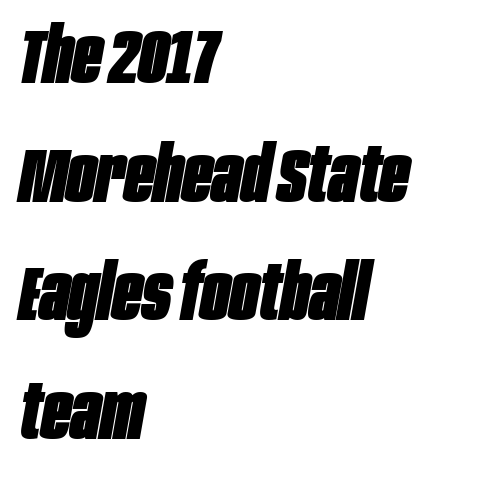
{"italic": "yes", "lean": "right", "slant_degrees": 10, "bold": "yes", "weight": "heavy", "width": "condensed", "stroke_contrast": "low", "x_height": "large", "monospaced": "no", "underline": "no", "align": "left", "line_spacing": "normal", "line_spacing_ratio": 1.52, "letter_spacing": "normal", "letter_spacing_em": 0.0, "glyph_px": 78}
